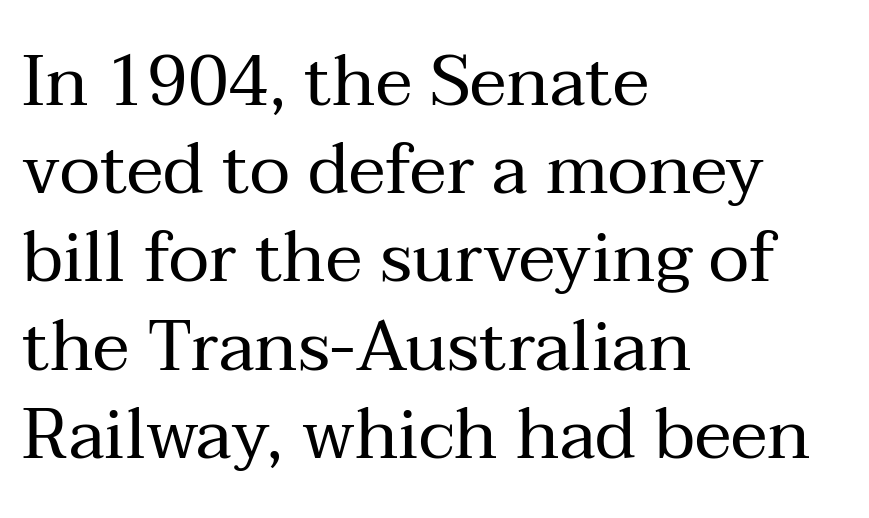
Q: Is the text bold? A: No.
Q: Is the text italic (slanted)? A: No, it is upright.
Q: Is the typeface a serif or a sans-serif typeface? A: Serif.
Q: Is the text underlined? A: No.
Q: How is the paragraph aligned? A: Left-aligned.
Q: Is the spacing between letters normal or unusually wide? A: Normal.
Q: Is the spacing between lines tight, normal or loose? A: Normal.
Q: Width (condensed, normal, or wide)? A: Normal.
Q: Stroke contrast? A: Medium.
Q: x-height? A: Medium.
Q: Monospaced? A: No.
